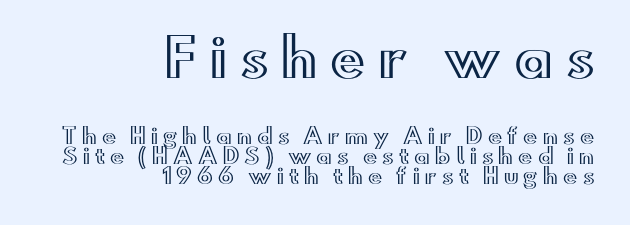
Compare the two chunks: the upper has the greater cap height. Does the lettering tilt? It doesn't — this is upright. Notice how descenders almost collide with the ascenders below — that's tight leading. Is the letter spacing exaggerated? Yes — the characters are pushed far apart. Caption: multi-line text, flush right, ragged left. Looks like regular typesetting: each glyph gets only the width it needs.
